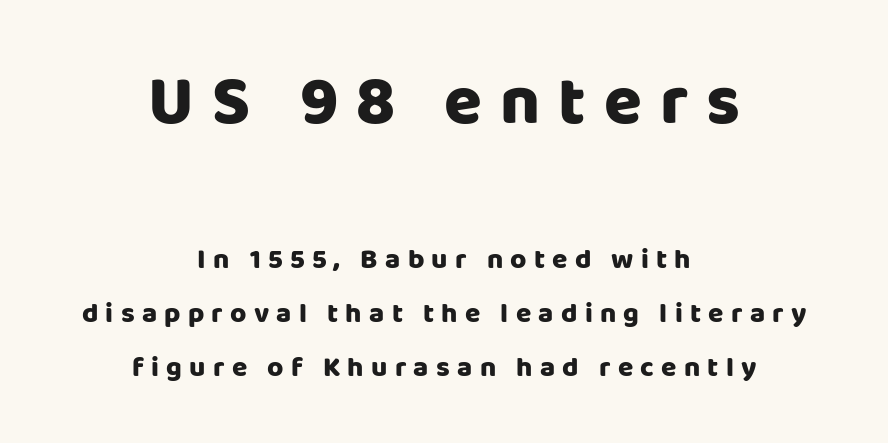
The image shows 69 px heavy sans-serif type, upright; set centered, loose line spacing (1.93x), unusually wide letter spacing (+0.26 em), not underlined; the first (top) block is 2.46x larger; low stroke contrast and a large x-height.
